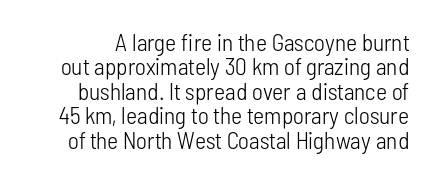
This is the regular roman posture of the typeface. Leading: reduced. Beneath every word, the page is bare. Unbolded letterforms with no extra heft.
